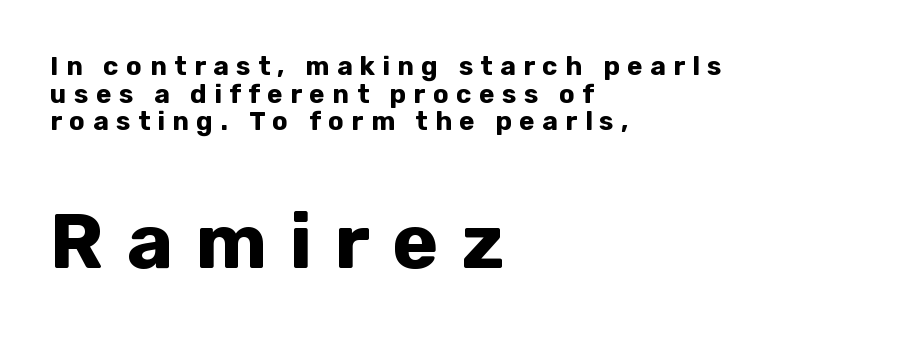
Q: Is the text bold? A: Yes.
Q: Is the text italic (slanted)? A: No, it is upright.
Q: Is the typeface a serif or a sans-serif typeface? A: Sans-serif.
Q: Is the text underlined? A: No.
Q: How is the paragraph aligned? A: Left-aligned.
Q: Is the spacing between letters normal or unusually wide? A: Unusually wide.
Q: Is the spacing between lines tight, normal or loose? A: Tight.
Q: Which block of text is set in a larger size, the first (top) or the second (bottom)? A: The second (bottom) one.
Q: Width (condensed, normal, or wide)? A: Normal.
Q: Stroke contrast? A: Low.
Q: x-height? A: Medium.
Q: Monospaced? A: No.
